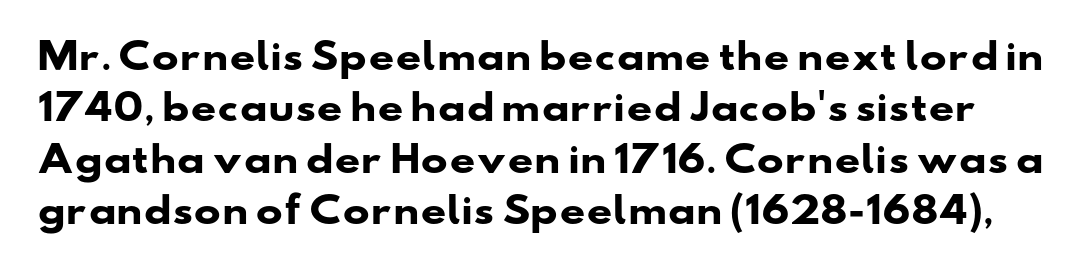
The image shows 36 px heavy, wide sans-serif type; set normal line spacing (1.43x), normal letter spacing, not underlined; low stroke contrast and a small x-height.
